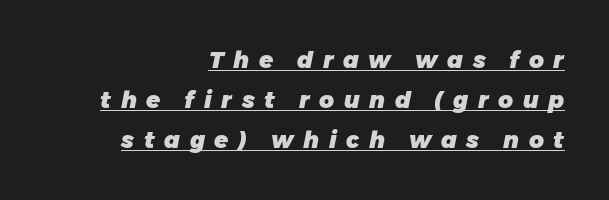
The image shows 23 px bold type, italic (leaning right); set right-aligned, line spacing 1.74x, unusually wide letter spacing (+0.42 em), underlined.
